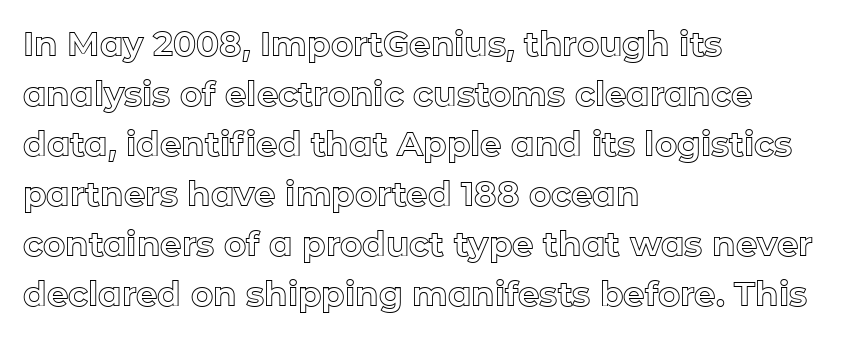
Q: Is the text italic (slanted)? A: No, it is upright.
Q: Is the text underlined? A: No.
Q: How is the paragraph aligned? A: Left-aligned.
Q: Is the spacing between letters normal or unusually wide? A: Normal.
Q: Is the spacing between lines tight, normal or loose? A: Normal.
Q: Width (condensed, normal, or wide)? A: Normal.
Q: x-height? A: Medium.
Q: Monospaced? A: No.
